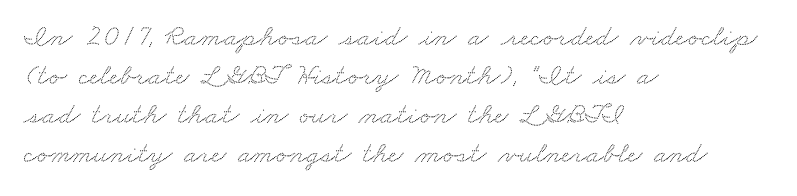
{"serif": "yes", "width": "wide", "stroke_contrast": "medium", "x_height": "small", "monospaced": "no", "underline": "no", "align": "left", "line_spacing": "normal", "line_spacing_ratio": 1.3, "letter_spacing": "normal", "letter_spacing_em": 0.0, "glyph_px": 30}
